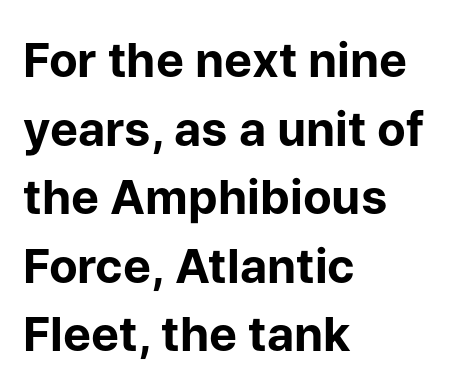
No word sits above an underline. If you drew a ruler down the left edge, every line would touch it. Compared with typical paragraphs, the rows here are spaced about the same. No feet cap the strokes, marking this as sans-serif type. You can tell it's not italic because the verticals are truly vertical.
